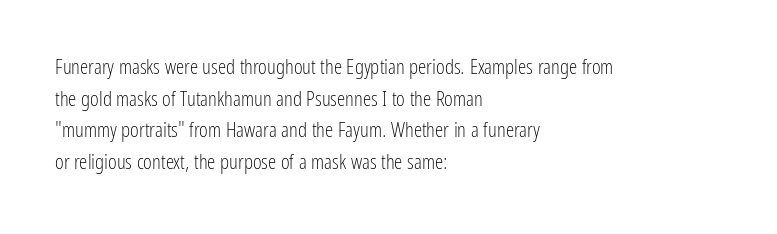
Q: Is the text bold? A: No.
Q: Is the text italic (slanted)? A: No, it is upright.
Q: Is the text underlined? A: No.
Q: How is the paragraph aligned? A: Left-aligned.
Q: Is the spacing between letters normal or unusually wide? A: Normal.
Q: Is the spacing between lines tight, normal or loose? A: Normal.
